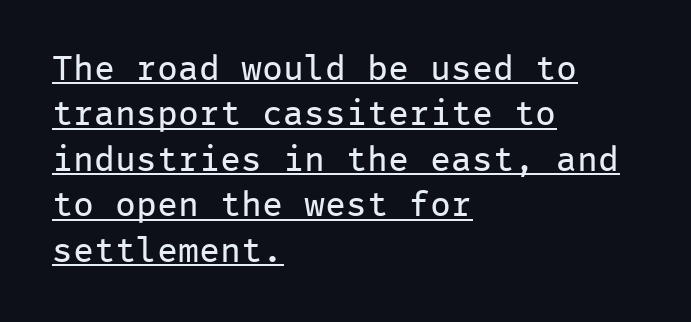
{"serif": "no", "italic": "no", "bold": "no", "weight": "regular", "width": "normal", "stroke_contrast": "low", "x_height": "medium", "monospaced": "yes", "underline": "yes", "align": "left", "line_spacing": "normal", "line_spacing_ratio": 1.3, "letter_spacing": "normal", "letter_spacing_em": 0.0, "glyph_px": 35}
